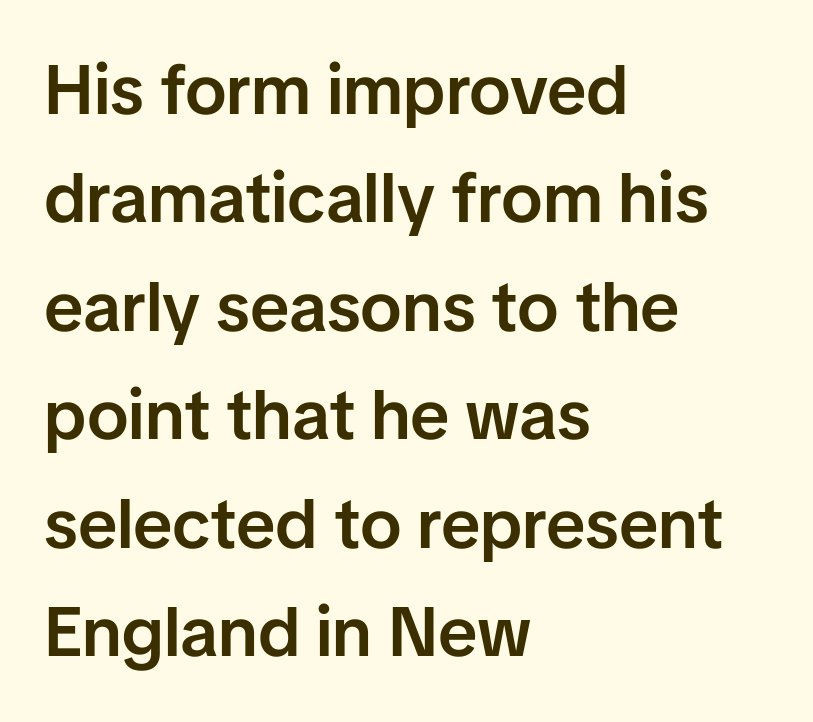
Note: no serifs on the glyphs. You could call the tracking neutral — neither tight nor loose. Weight: semibold (demi). Layout note: lines flush left.
